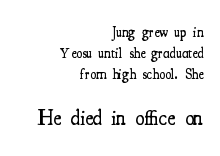
Q: Is the text bold? A: Semi-bold.
Q: Is the text italic (slanted)? A: No, it is upright.
Q: Is the text underlined? A: No.
Q: How is the paragraph aligned? A: Right-aligned.
Q: Is the spacing between letters normal or unusually wide? A: Normal.
Q: Is the spacing between lines tight, normal or loose? A: Normal.
Q: Which block of text is set in a larger size, the first (top) or the second (bottom)? A: The second (bottom) one.
